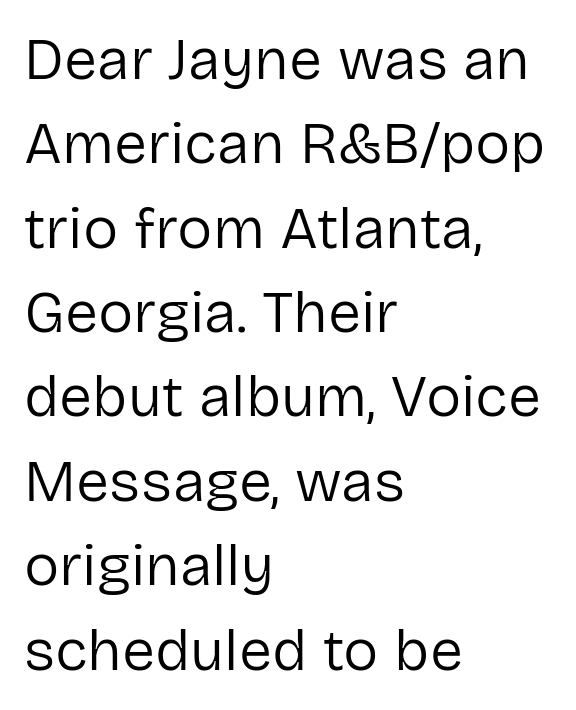
Q: Is the text bold? A: No.
Q: Is the text italic (slanted)? A: No, it is upright.
Q: Is the typeface a serif or a sans-serif typeface? A: Sans-serif.
Q: Is the text underlined? A: No.
Q: How is the paragraph aligned? A: Left-aligned.
Q: Is the spacing between letters normal or unusually wide? A: Normal.
Q: Is the spacing between lines tight, normal or loose? A: Normal.
Q: Width (condensed, normal, or wide)? A: Normal.
Q: Stroke contrast? A: Low.
Q: x-height? A: Medium.
Q: Monospaced? A: No.
